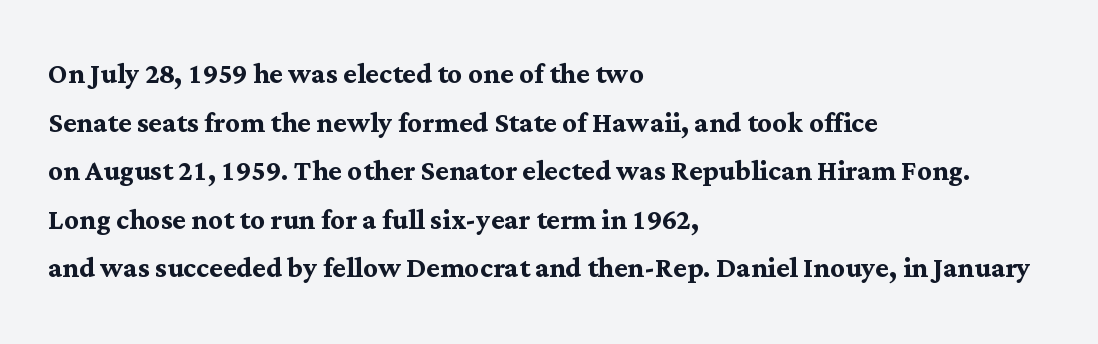
{"serif": "yes", "italic": "no", "bold": "yes", "weight": "semibold", "width": "normal", "stroke_contrast": "medium", "x_height": "medium", "monospaced": "no", "underline": "no", "align": "left", "line_spacing": "normal", "line_spacing_ratio": 1.35, "letter_spacing": "normal", "letter_spacing_em": 0.0, "glyph_px": 36}
